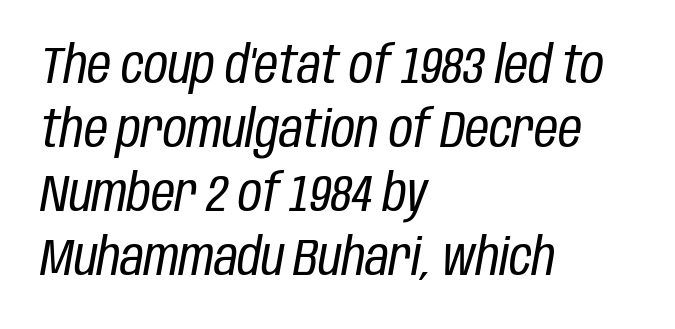
{"italic": "yes", "lean": "right", "slant_degrees": 10, "bold": "no", "weight": "regular", "width": "condensed", "stroke_contrast": "low", "x_height": "large", "monospaced": "no", "underline": "no", "align": "left", "line_spacing_ratio": 1.23, "letter_spacing": "normal", "letter_spacing_em": 0.0, "glyph_px": 52}
